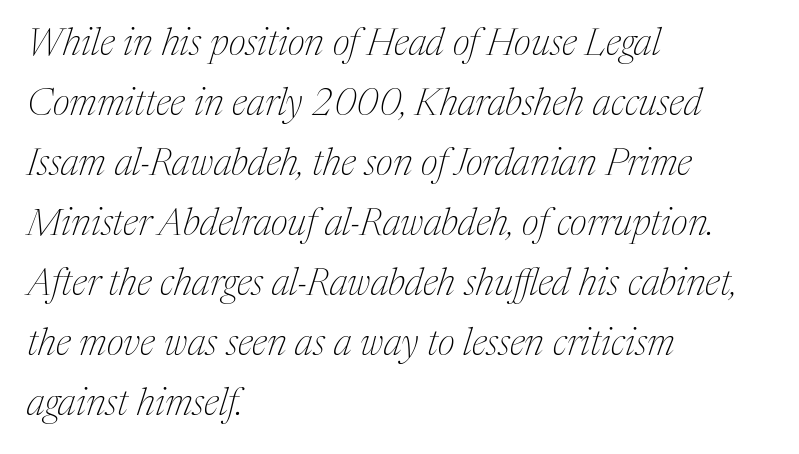
{"serif": "yes", "italic": "yes", "lean": "right", "slant_degrees": 17, "bold": "no", "weight": "thin", "width": "normal", "stroke_contrast": "medium", "x_height": "medium", "monospaced": "no", "underline": "no", "align": "left", "line_spacing": "normal", "line_spacing_ratio": 1.58, "letter_spacing": "normal", "letter_spacing_em": 0.0, "glyph_px": 38}
